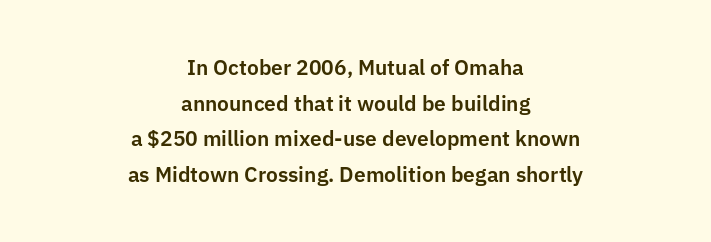
Q: Is the text italic (slanted)? A: No, it is upright.
Q: Is the text underlined? A: No.
Q: How is the paragraph aligned? A: Centered.
Q: Is the spacing between letters normal or unusually wide? A: Normal.
Q: Is the spacing between lines tight, normal or loose? A: Normal.
